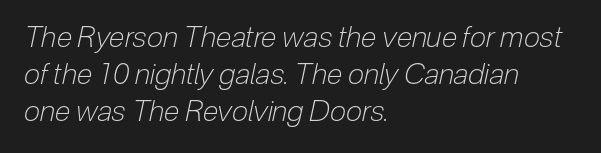
The image shows 29 px light, condensed type, italic (leaning right); set left-aligned, normal line spacing (1.28x), normal letter spacing, not underlined; low stroke contrast and a medium x-height.
